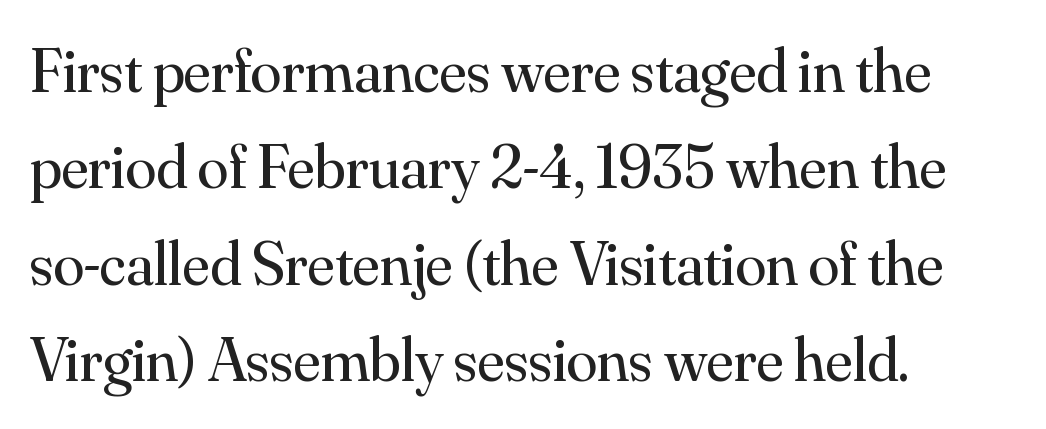
{"serif": "yes", "italic": "no", "bold": "no", "weight": "regular", "width": "normal", "stroke_contrast": "medium", "x_height": "small", "monospaced": "no", "underline": "no", "align": "left", "line_spacing": "normal", "line_spacing_ratio": 1.53, "letter_spacing": "normal", "letter_spacing_em": 0.0, "glyph_px": 63}
